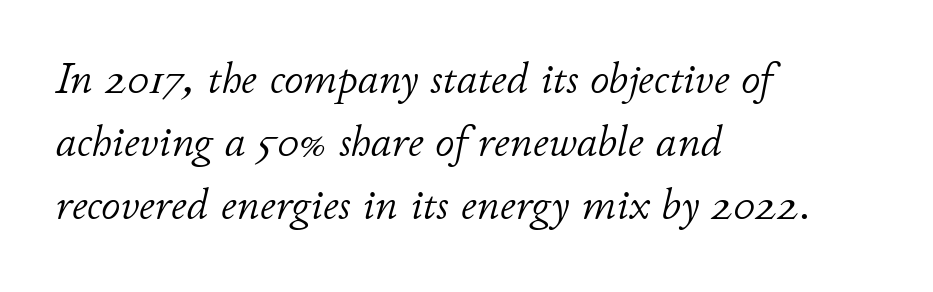
The image shows 43 px light type, italic (leaning right); set left-aligned, normal line spacing (1.47x), normal letter spacing, not underlined; low stroke contrast and a small x-height.
